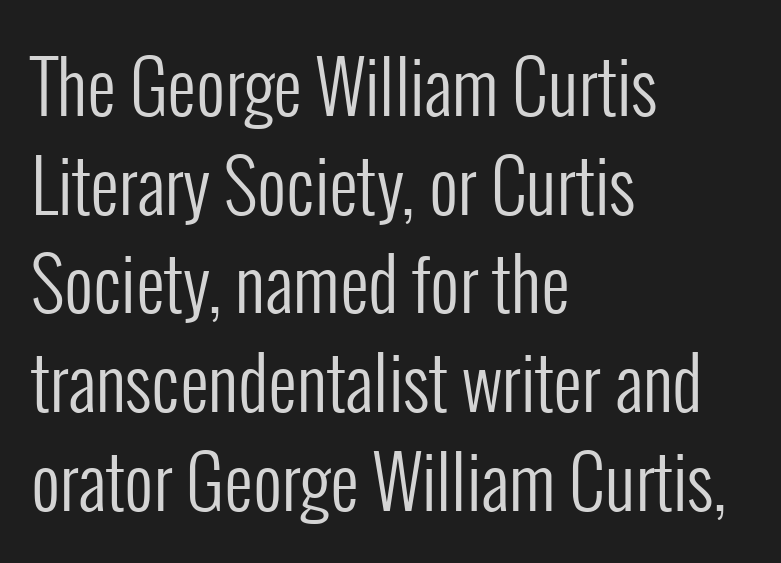
{"serif": "no", "italic": "no", "bold": "no", "weight": "regular", "width": "condensed", "stroke_contrast": "low", "x_height": "medium", "monospaced": "no", "underline": "no", "align": "left", "line_spacing": "normal", "line_spacing_ratio": 1.39, "letter_spacing": "normal", "letter_spacing_em": 0.0, "glyph_px": 71}
